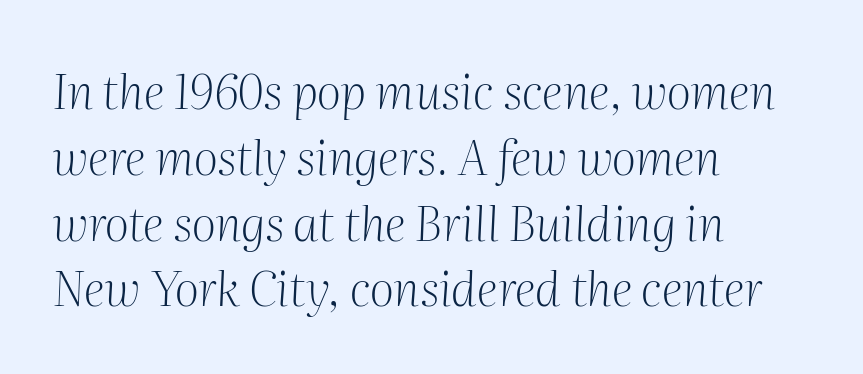
{"serif": "yes", "italic": "yes", "lean": "right", "slant_degrees": 2, "bold": "no", "weight": "light", "width": "normal", "stroke_contrast": "medium", "x_height": "medium", "monospaced": "no", "underline": "no", "align": "left", "line_spacing": "normal", "line_spacing_ratio": 1.37, "letter_spacing": "normal", "letter_spacing_em": 0.0, "glyph_px": 48}
